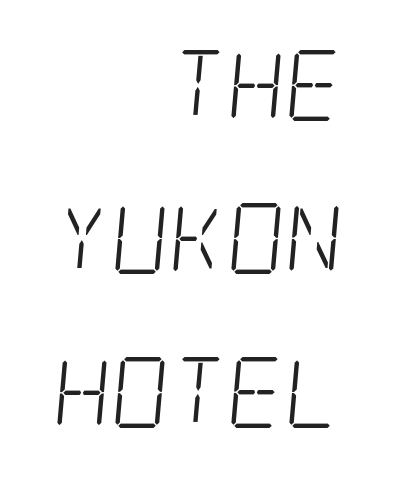
{"serif": "yes", "bold": "no", "weight": "light", "width": "condensed", "stroke_contrast": "low", "x_height": "large", "underline": "no", "align": "right", "line_spacing": "loose", "line_spacing_ratio": 2.16, "letter_spacing": "normal", "letter_spacing_em": 0.0, "glyph_px": 71}
